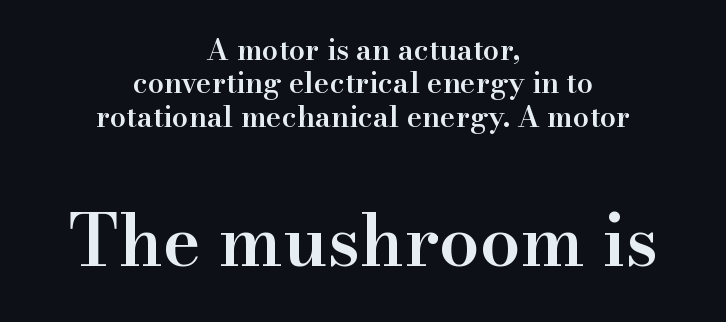
Old-style or modern, the face here clearly has serifs. Nobody touched the tracking dial on this one. If you folded the block vertically in half, each line would mirror itself in length. Typographic density is moderately raised because the face is semibold.
